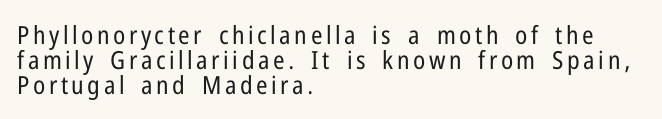
Descenders are the only things crossing below the line. Each line starts at the same left margin while the right side varies. Unbolded letterforms with no extra heft. Each new line begins almost immediately beneath the previous one.
